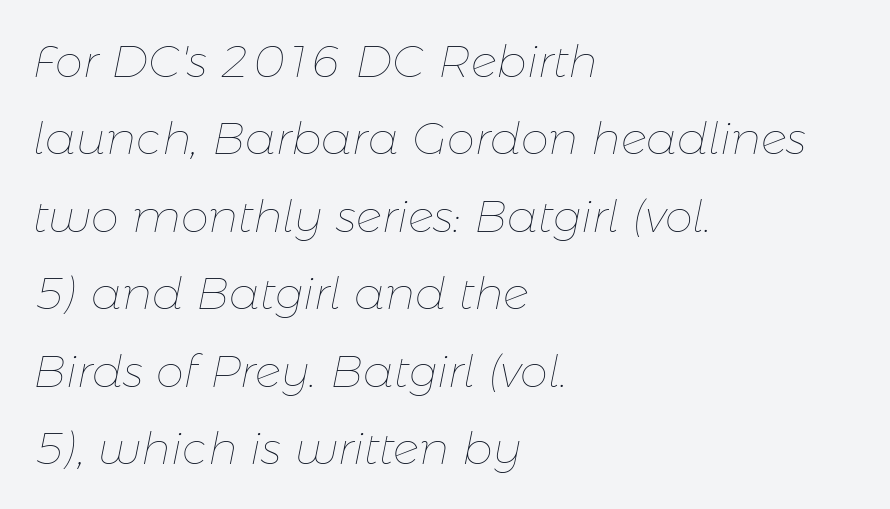
{"italic": "yes", "lean": "right", "slant_degrees": 11, "bold": "no", "weight": "thin", "width": "normal", "stroke_contrast": "low", "x_height": "medium", "monospaced": "no", "underline": "no", "align": "left", "line_spacing_ratio": 1.72, "letter_spacing": "normal", "letter_spacing_em": 0.0, "glyph_px": 45}
